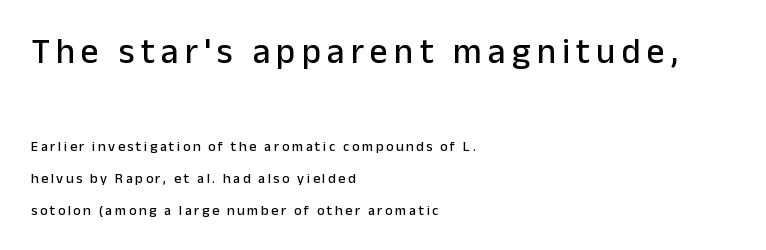
{"serif": "no", "italic": "no", "width": "normal", "stroke_contrast": "low", "x_height": "medium", "monospaced": "no", "underline": "no", "align": "left", "line_spacing": "loose", "line_spacing_ratio": 2.27, "larger_block": "first", "size_ratio": 2.5, "glyph_px": 35}
